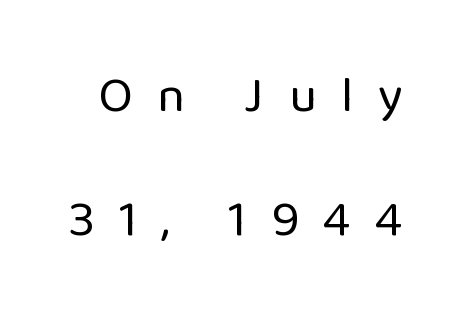
Q: Is the text bold? A: No.
Q: Is the text italic (slanted)? A: No, it is upright.
Q: Is the typeface a serif or a sans-serif typeface? A: Sans-serif.
Q: Is the text underlined? A: No.
Q: Is the spacing between letters normal or unusually wide? A: Unusually wide.
Q: Is the spacing between lines tight, normal or loose? A: Loose.
Q: Width (condensed, normal, or wide)? A: Normal.
Q: Stroke contrast? A: Low.
Q: x-height? A: Medium.
Q: Monospaced? A: No.
